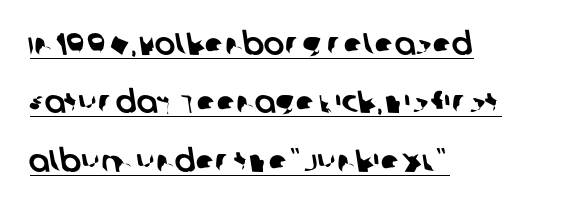
The image shows 31 px sans-serif type; set left-aligned, line spacing 1.88x, normal letter spacing, underlined; low stroke contrast and a large x-height.
